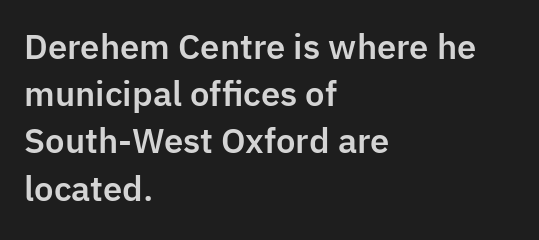
Q: Is the text italic (slanted)? A: No, it is upright.
Q: Is the typeface a serif or a sans-serif typeface? A: Sans-serif.
Q: Is the text underlined? A: No.
Q: How is the paragraph aligned? A: Left-aligned.
Q: Is the spacing between letters normal or unusually wide? A: Normal.
Q: Is the spacing between lines tight, normal or loose? A: Normal.
Q: Width (condensed, normal, or wide)? A: Normal.
Q: Stroke contrast? A: Low.
Q: x-height? A: Medium.
Q: Monospaced? A: No.
